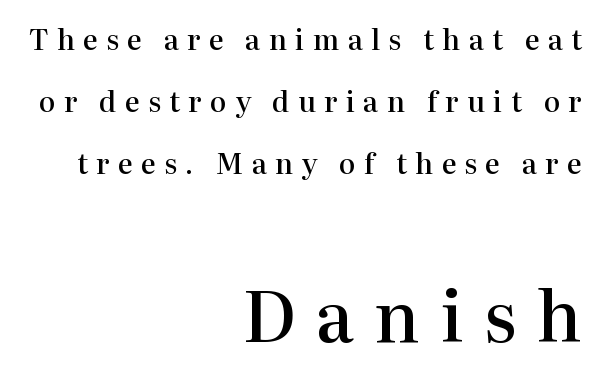
{"serif": "yes", "italic": "no", "bold": "semi", "weight": "semibold", "width": "normal", "stroke_contrast": "high", "x_height": "medium", "monospaced": "no", "underline": "no", "align": "right", "line_spacing": "loose", "line_spacing_ratio": 2.22, "letter_spacing": "wide", "letter_spacing_em": 0.29, "larger_block": "second", "size_ratio": 2.5, "glyph_px": 70}
